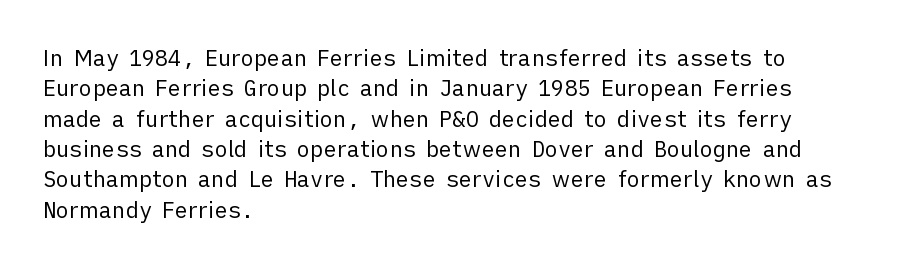
The image shows 22 px text type, upright; set left-aligned, normal line spacing (1.38x), normal letter spacing, not underlined.
